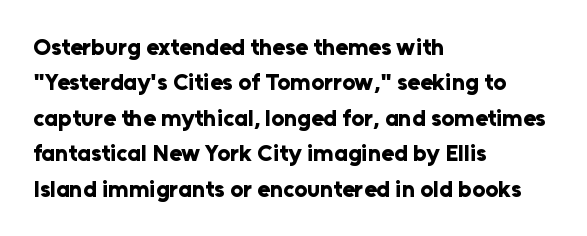
The strip under each line holds only bare page. The designer left line spacing at the default. Typeset ragged right — the left edge is the straight one. Heavy-handed strokes throughout: this text is bold.
